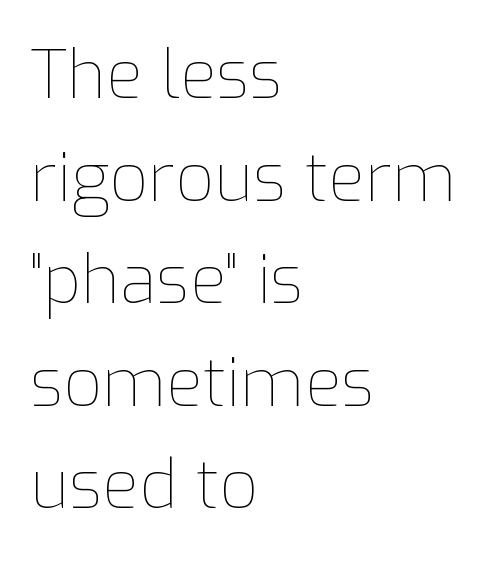
Q: Is the text bold? A: No.
Q: Is the text italic (slanted)? A: No, it is upright.
Q: Is the text underlined? A: No.
Q: How is the paragraph aligned? A: Left-aligned.
Q: Is the spacing between letters normal or unusually wide? A: Normal.
Q: Is the spacing between lines tight, normal or loose? A: Normal.
Q: Width (condensed, normal, or wide)? A: Normal.
Q: Stroke contrast? A: Low.
Q: x-height? A: Medium.
Q: Monospaced? A: No.
